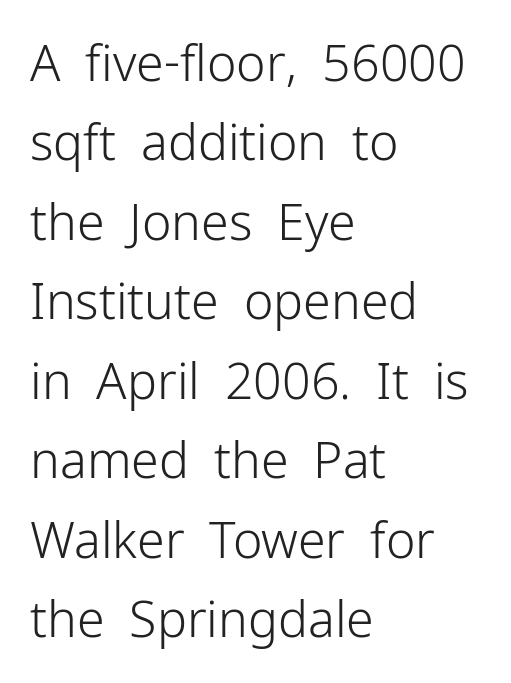
{"serif": "no", "italic": "no", "bold": "no", "weight": "light", "width": "normal", "stroke_contrast": "low", "x_height": "medium", "monospaced": "no", "underline": "no", "align": "left", "line_spacing": "normal", "line_spacing_ratio": 1.59, "letter_spacing": "normal", "letter_spacing_em": 0.0, "glyph_px": 50}
